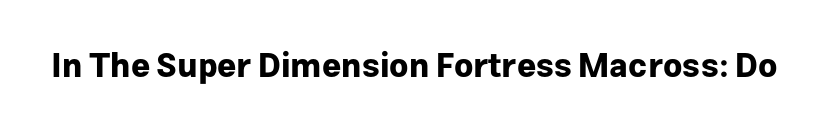
{"serif": "no", "italic": "no", "bold": "yes", "weight": "bold", "width": "normal", "stroke_contrast": "low", "x_height": "medium", "monospaced": "no", "underline": "no", "letter_spacing": "normal", "letter_spacing_em": 0.0, "glyph_px": 33}
